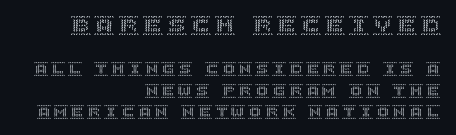
Plain, unruled lines of type. Regular leading. Teacher's note: observe the even right margin — that is flush-right alignment. The earlier block is typeset at a bigger size than the later block. Tracking here is generous; glyphs stand well apart from one another.
